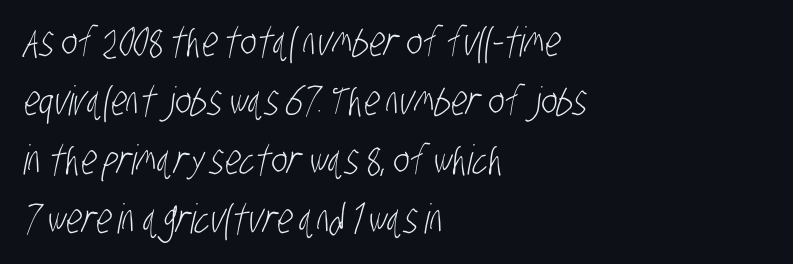
{"serif": "no", "bold": "no", "weight": "light", "width": "condensed", "stroke_contrast": "low", "x_height": "large", "monospaced": "no", "underline": "no", "align": "left", "line_spacing": "normal", "line_spacing_ratio": 1.44, "letter_spacing": "normal", "letter_spacing_em": 0.0, "glyph_px": 41}
